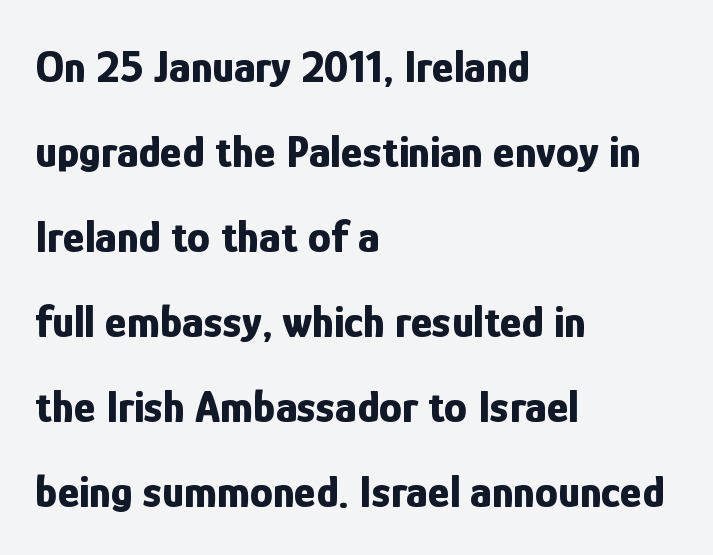
Q: Is the text bold? A: Yes.
Q: Is the text italic (slanted)? A: No, it is upright.
Q: Is the typeface a serif or a sans-serif typeface? A: Sans-serif.
Q: Is the text underlined? A: No.
Q: How is the paragraph aligned? A: Left-aligned.
Q: Is the spacing between letters normal or unusually wide? A: Normal.
Q: Width (condensed, normal, or wide)? A: Condensed.
Q: Stroke contrast? A: Low.
Q: x-height? A: Medium.
Q: Monospaced? A: No.
